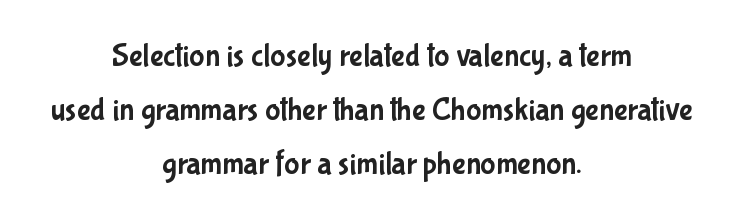
Varying glyph widths throughout — classic text-font behaviour. The rendering positions every line midway between the sides. The area under the type is left untouched. This sample uses an upright cut, with every glyph sitting square on the baseline. These lines sit exactly where default settings would place them.
